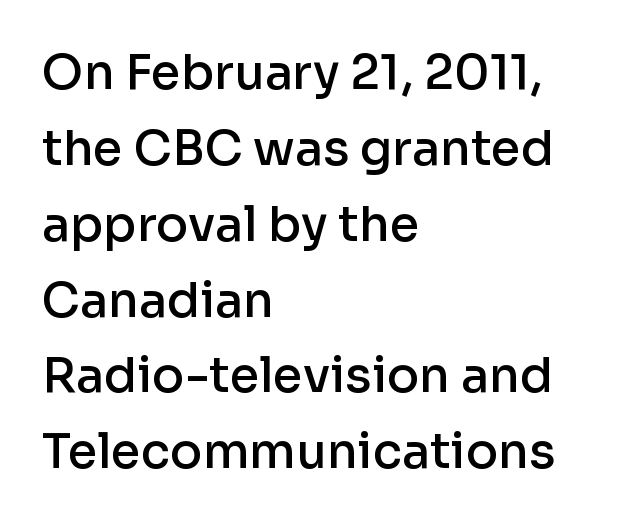
The image shows 48 px semibold sans-serif type, upright; set left-aligned, normal line spacing (1.58x), normal letter spacing, not underlined; low stroke contrast and a medium x-height.
